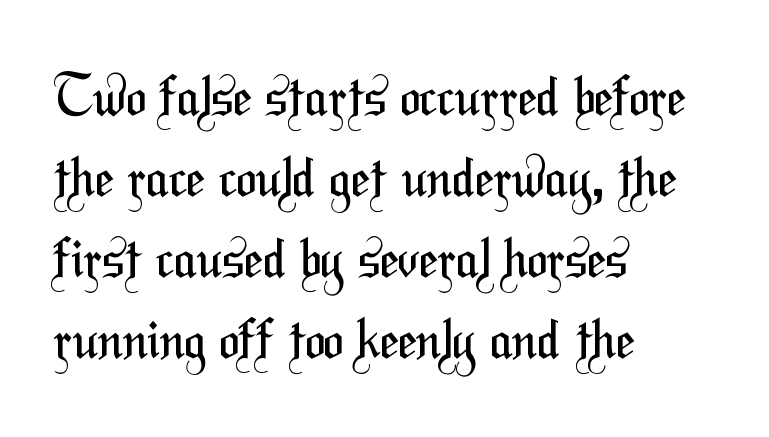
Q: Is the text bold? A: No.
Q: Is the typeface a serif or a sans-serif typeface? A: Sans-serif.
Q: Is the text underlined? A: No.
Q: How is the paragraph aligned? A: Left-aligned.
Q: Is the spacing between letters normal or unusually wide? A: Normal.
Q: Is the spacing between lines tight, normal or loose? A: Normal.
Q: Width (condensed, normal, or wide)? A: Condensed.
Q: Stroke contrast? A: Medium.
Q: x-height? A: Medium.
Q: Monospaced? A: No.
